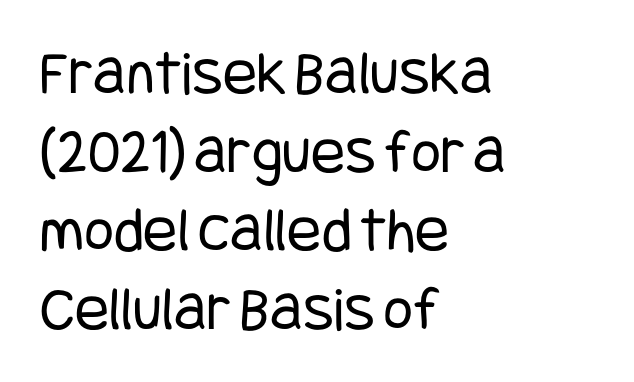
Look at the bottom of the vertical strokes: they stop flat, with no serifs. Nothing unusual about the tracking: characters are spaced as the font intends. Heaviness? Minimal to ordinary, like unemphasized prose. Posture: upright roman. If you drew a ruler down the left edge, every line would touch it.
